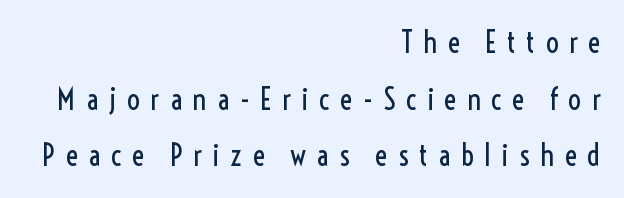
{"serif": "no", "italic": "no", "bold": "no", "weight": "regular", "width": "condensed", "x_height": "medium", "monospaced": "no", "underline": "no", "align": "right", "line_spacing_ratio": 1.89, "letter_spacing": "wide", "letter_spacing_em": 0.33, "glyph_px": 30}
